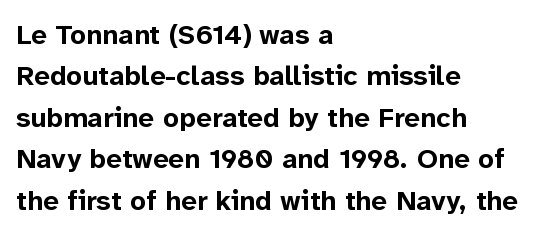
The rendering uses natural spacing where letterforms have individual widths. The leading is moderate, giving the passage an even texture. Does extra space separate the letters? No, they use regular spacing. The letters carry no serifs — their stems end cleanly without finishing strokes. Casual observation: everything's shoved over to the left. Tall strokes in this sample are plumb rather than angled.
